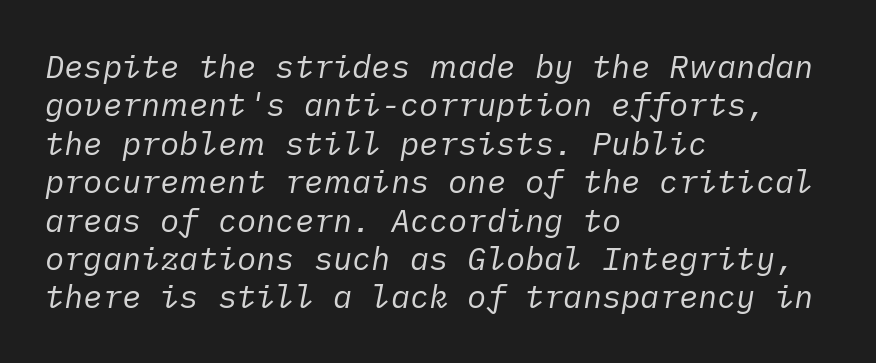
Q: Is the text bold? A: No.
Q: Is the text italic (slanted)? A: Yes, it leans right by about 10 degrees.
Q: Is the text underlined? A: No.
Q: How is the paragraph aligned? A: Left-aligned.
Q: Is the spacing between letters normal or unusually wide? A: Normal.
Q: Width (condensed, normal, or wide)? A: Normal.
Q: Stroke contrast? A: Low.
Q: x-height? A: Medium.
